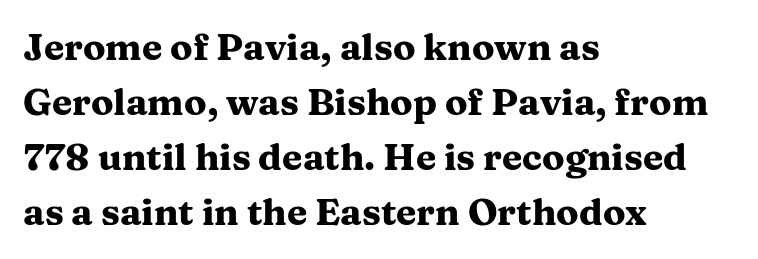
The image shows 37 px heavy, wide serif type, upright; set left-aligned, normal line spacing (1.49x), normal letter spacing, not underlined; medium stroke contrast and a medium x-height.
